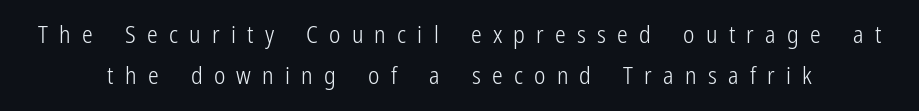
The image shows 24 px text type, upright; set line spacing 1.72x, unusually wide letter spacing (+0.47 em), not underlined.
